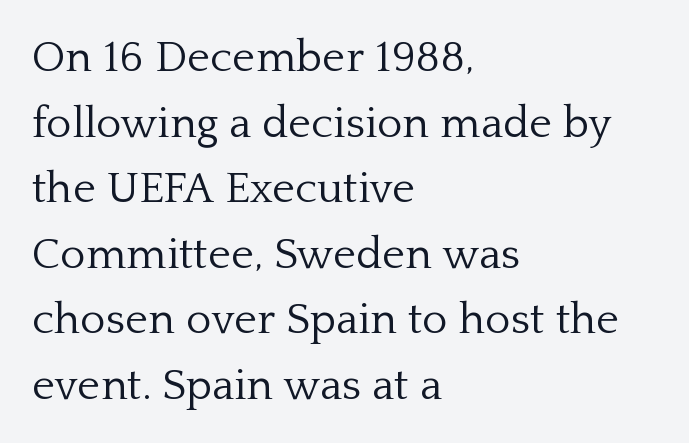
The image shows 44 px light serif type, upright; set left-aligned, normal line spacing (1.49x), normal letter spacing, not underlined; low stroke contrast and a medium x-height.
